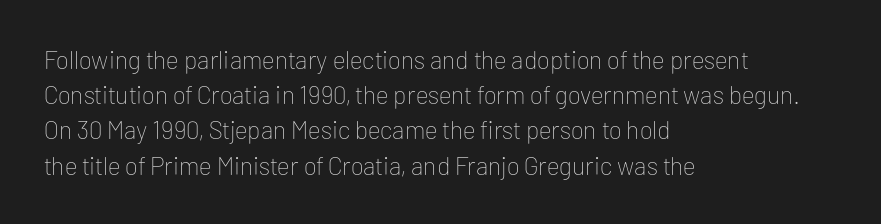
Weight: not bold — regular or lighter. Summary of vertical rhythm: regular, with standard interline spacing. Italic? Not at all — the glyphs are vertical. Words appear dense and cohesive because spacing is normal. Glance below the letters and you will spot only blank space.
